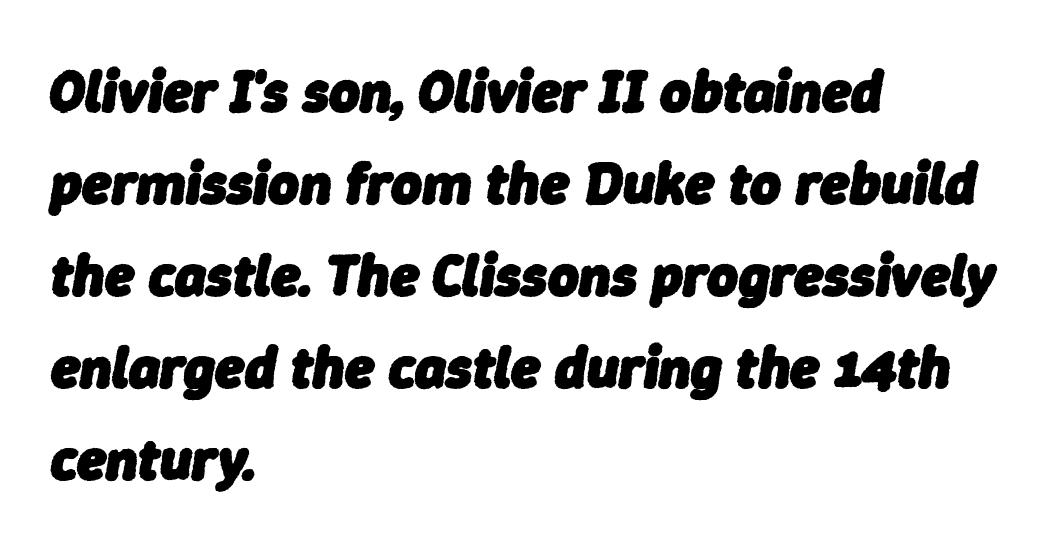
{"italic": "yes", "lean": "right", "slant_degrees": 9, "bold": "yes", "weight": "heavy", "width": "normal", "stroke_contrast": "low", "x_height": "medium", "monospaced": "no", "underline": "no", "align": "left", "line_spacing": "normal", "line_spacing_ratio": 1.56, "letter_spacing": "normal", "letter_spacing_em": 0.0, "glyph_px": 59}
